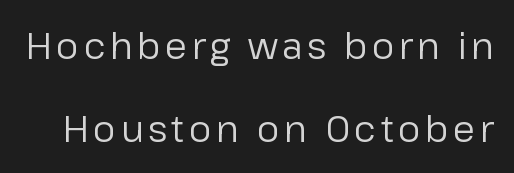
{"serif": "no", "italic": "no", "bold": "no", "weight": "regular", "width": "normal", "stroke_contrast": "low", "x_height": "medium", "monospaced": "no", "underline": "no", "line_spacing": "loose", "line_spacing_ratio": 2.3, "glyph_px": 36}
